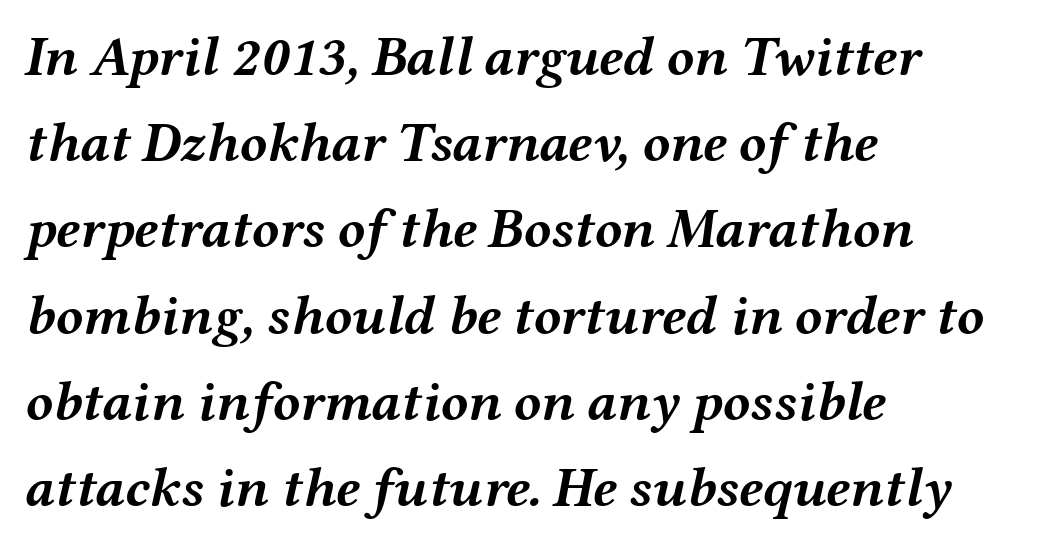
Q: Is the text bold? A: Yes.
Q: Is the text italic (slanted)? A: Yes, it leans right by about 12 degrees.
Q: Is the text underlined? A: No.
Q: How is the paragraph aligned? A: Left-aligned.
Q: Is the spacing between letters normal or unusually wide? A: Normal.
Q: Is the spacing between lines tight, normal or loose? A: Normal.
Q: Width (condensed, normal, or wide)? A: Wide.
Q: Stroke contrast? A: Medium.
Q: x-height? A: Medium.
Q: Monospaced? A: No.
